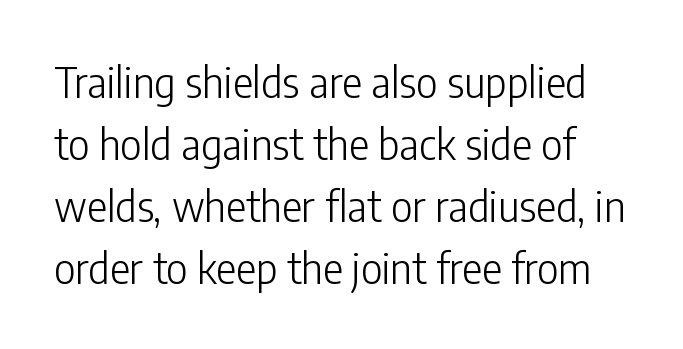
The image shows 42 px light, condensed sans-serif type, upright; set normal line spacing (1.48x), normal letter spacing, not underlined; low stroke contrast and a medium x-height.
